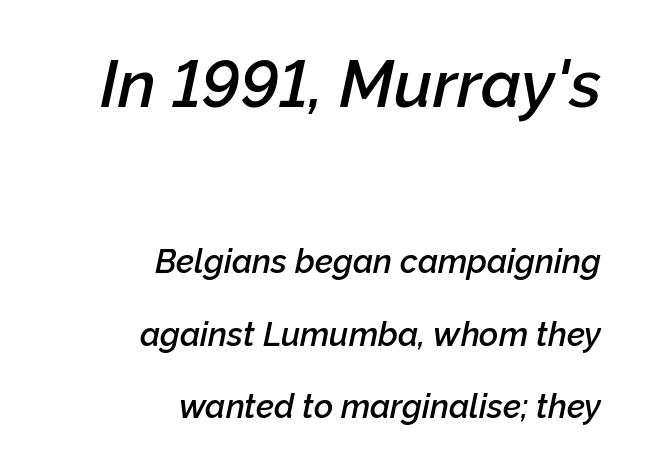
A great deal of white space separates one row of letters from the next. Nobody drew a line under any word here. Weight: semibold (demi). Right-aligned paragraph, ragged on the left. The gaps between neighbouring characters are ordinary and unremarkable.
